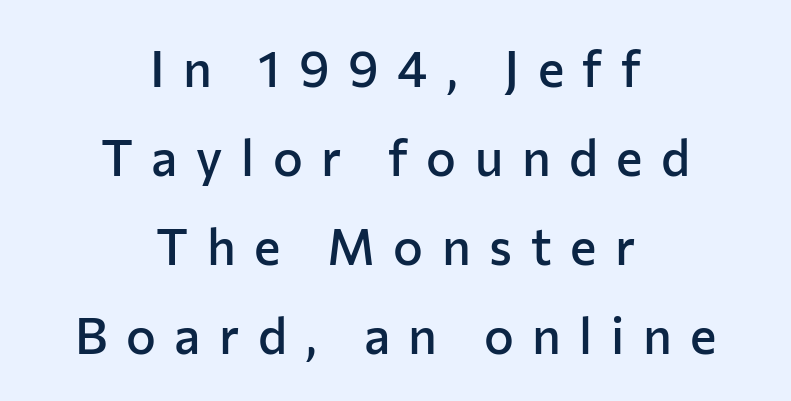
The image shows 50 px semibold sans-serif type, upright; set centered, line spacing 1.78x, unusually wide letter spacing (+0.37 em), not underlined; low stroke contrast and a medium x-height.
